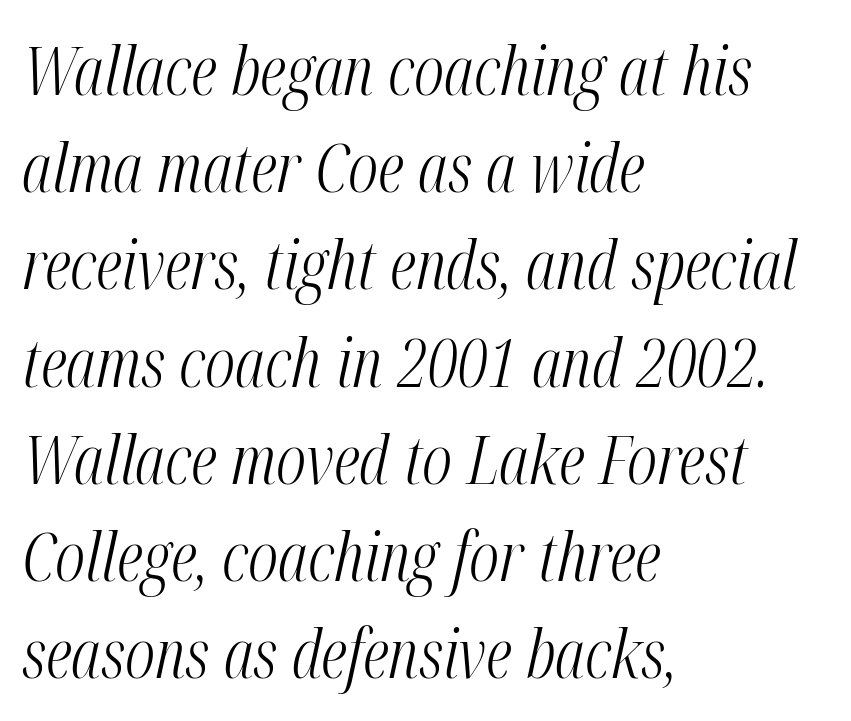
{"italic": "yes", "lean": "right", "slant_degrees": 12, "bold": "no", "weight": "light", "width": "condensed", "stroke_contrast": "medium", "x_height": "medium", "monospaced": "no", "underline": "no", "align": "left", "line_spacing": "normal", "line_spacing_ratio": 1.43, "letter_spacing": "normal", "letter_spacing_em": 0.0, "glyph_px": 68}
